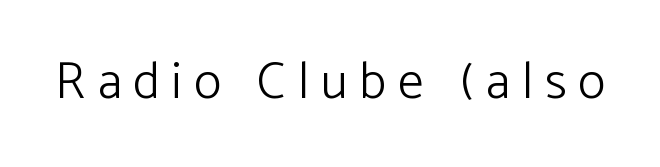
Are there feet on the stems? There aren't — it's a sans. Decoration check: the copy has no underline. Style check: upright. The letters advance in unequal steps, a hallmark of proportional type. Heaviness? Minimal to ordinary, like unemphasized prose.
